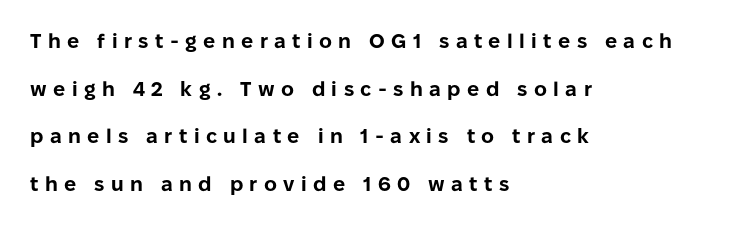
Q: Is the text bold? A: Yes.
Q: Is the text italic (slanted)? A: No, it is upright.
Q: Is the text underlined? A: No.
Q: How is the paragraph aligned? A: Left-aligned.
Q: Is the spacing between letters normal or unusually wide? A: Unusually wide.
Q: Is the spacing between lines tight, normal or loose? A: Loose.
